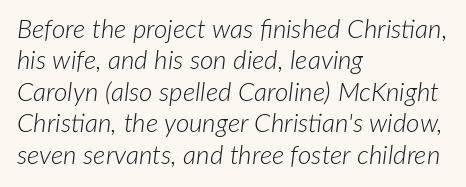
{"italic": "yes", "lean": "right", "slant_degrees": 7, "bold": "no", "underline": "no", "align": "left", "line_spacing_ratio": 1.21, "letter_spacing": "normal", "letter_spacing_em": 0.0, "glyph_px": 26}
